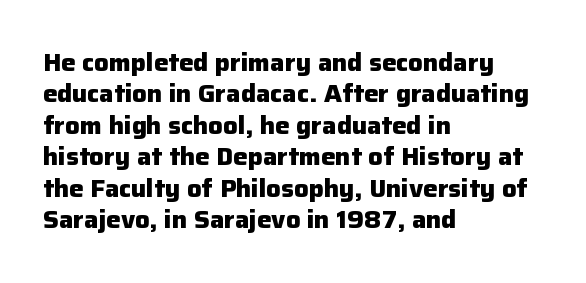
The image shows 24 px bold type, upright; set left-aligned, normal line spacing (1.31x), normal letter spacing, not underlined.
